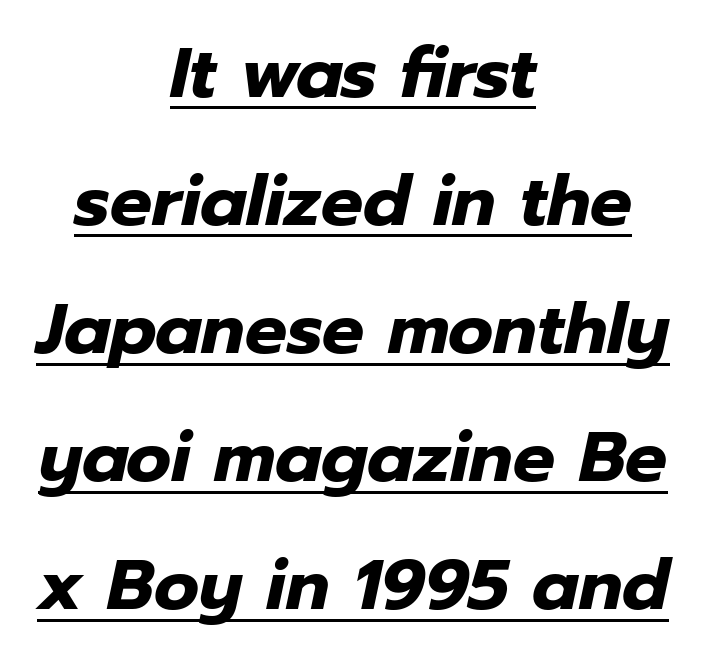
The glyphs have the mass of a bold cut. You could not count columns in this text — the font is proportionally spaced. The specimen reads as italic at a glance. Default kerning and tracking; the words read as compact shapes. Compared with undecorated copy, this sample adds a rule below the words. The whitespace from short lines is split evenly between both sides.
